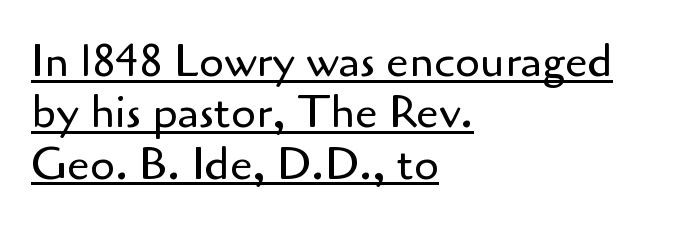
Q: Is the text bold? A: No.
Q: Is the text italic (slanted)? A: No, it is upright.
Q: Is the typeface a serif or a sans-serif typeface? A: Sans-serif.
Q: Is the text underlined? A: Yes.
Q: How is the paragraph aligned? A: Left-aligned.
Q: Is the spacing between letters normal or unusually wide? A: Normal.
Q: Is the spacing between lines tight, normal or loose? A: Tight.
Q: Width (condensed, normal, or wide)? A: Normal.
Q: Stroke contrast? A: Low.
Q: x-height? A: Small.
Q: Monospaced? A: No.
